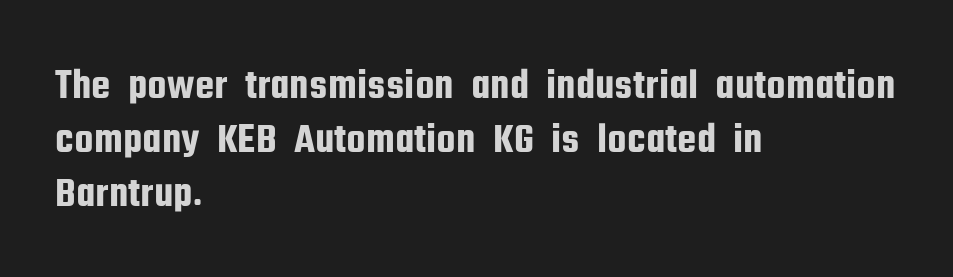
The zone under the glyphs is completely vacant. Letter spacing: default. A typesetter would call this proportional, since set widths differ per character. Characters remain perfectly vertical along every line.
